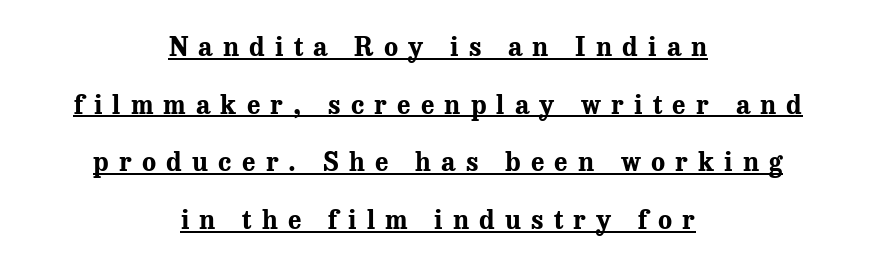
Q: Is the text bold? A: Yes.
Q: Is the text italic (slanted)? A: No, it is upright.
Q: Is the text underlined? A: Yes.
Q: How is the paragraph aligned? A: Centered.
Q: Is the spacing between letters normal or unusually wide? A: Unusually wide.
Q: Is the spacing between lines tight, normal or loose? A: Loose.
